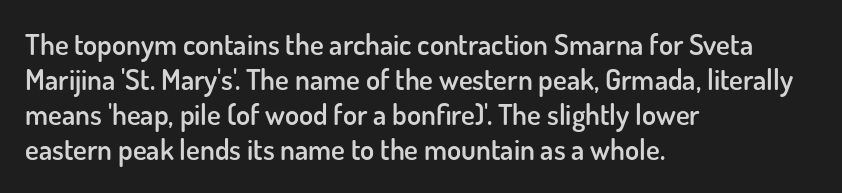
The passage shown is typed in a proportional face where columns would drift. Tracking here is standard; glyphs follow each other at the usual distance. What kind of face is this? One without serifs — a sans. Each line starts at the same left margin while the right side varies.
